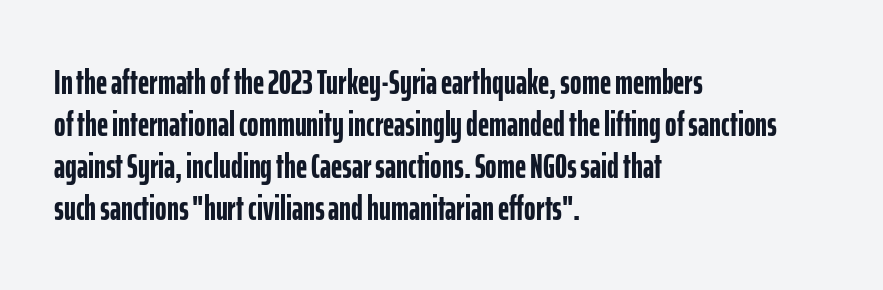
Typographically, this falls in the sans-serif category. Does the copy run flush right? No — it runs flush left. A roman cut, with each character standing at attention. Proportional: the letters do not fall into vertical columns. You could call the tracking neutral — neither tight nor loose.
